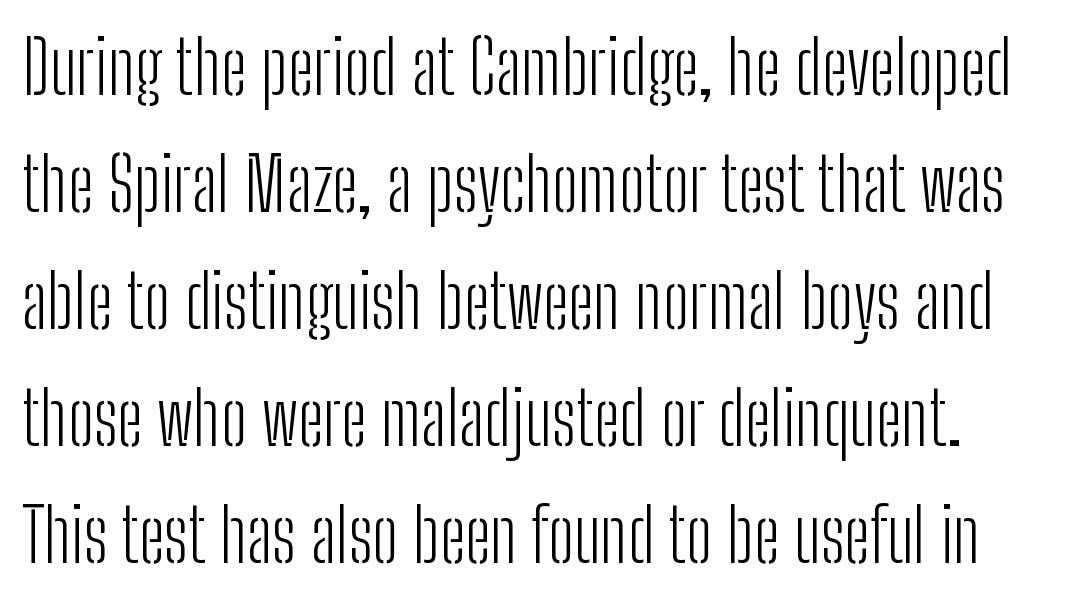
Vertical stems look standard width or narrower in stroke. A clean baseline with only descenders dipping below it. These lines are rendered in a variable-pitch font. Reading down the column, the eye jumps a familiar distance to each next line.
